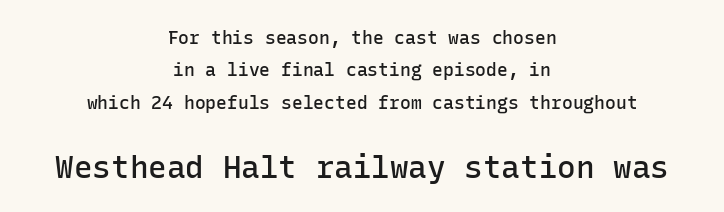
{"serif": "no", "italic": "no", "bold": "semi", "weight": "semibold", "width": "normal", "stroke_contrast": "low", "x_height": "medium", "monospaced": "yes", "underline": "no", "align": "center", "line_spacing_ratio": 1.8, "letter_spacing": "normal", "letter_spacing_em": 0.0, "larger_block": "second", "size_ratio": 1.72, "glyph_px": 31}
